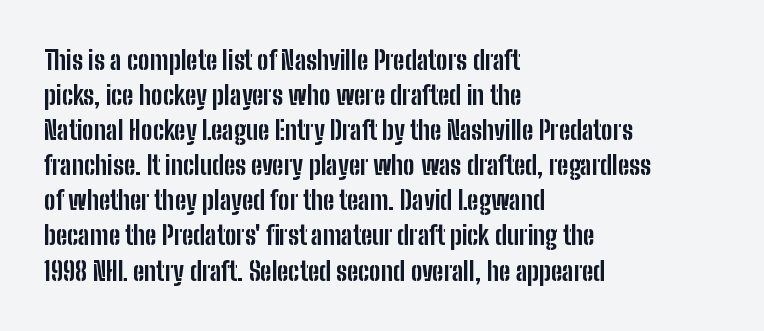
The image shows 26 px bold type, upright; set left-aligned, normal line spacing (1.35x), normal letter spacing, not underlined.
